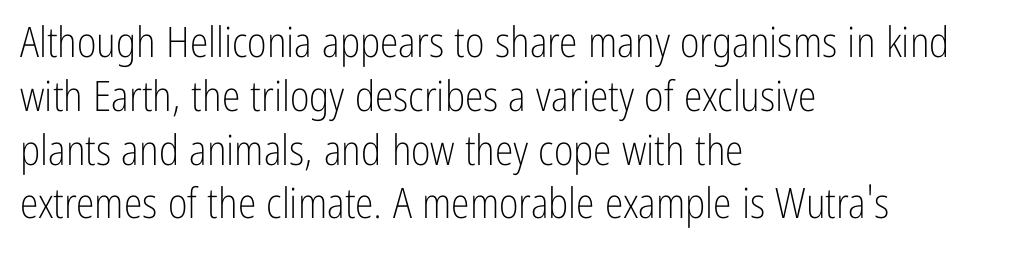
Q: Is the text bold? A: No.
Q: Is the text italic (slanted)? A: No, it is upright.
Q: Is the typeface a serif or a sans-serif typeface? A: Sans-serif.
Q: Is the text underlined? A: No.
Q: How is the paragraph aligned? A: Left-aligned.
Q: Is the spacing between letters normal or unusually wide? A: Normal.
Q: Is the spacing between lines tight, normal or loose? A: Normal.
Q: Width (condensed, normal, or wide)? A: Condensed.
Q: Stroke contrast? A: Low.
Q: x-height? A: Medium.
Q: Monospaced? A: No.
